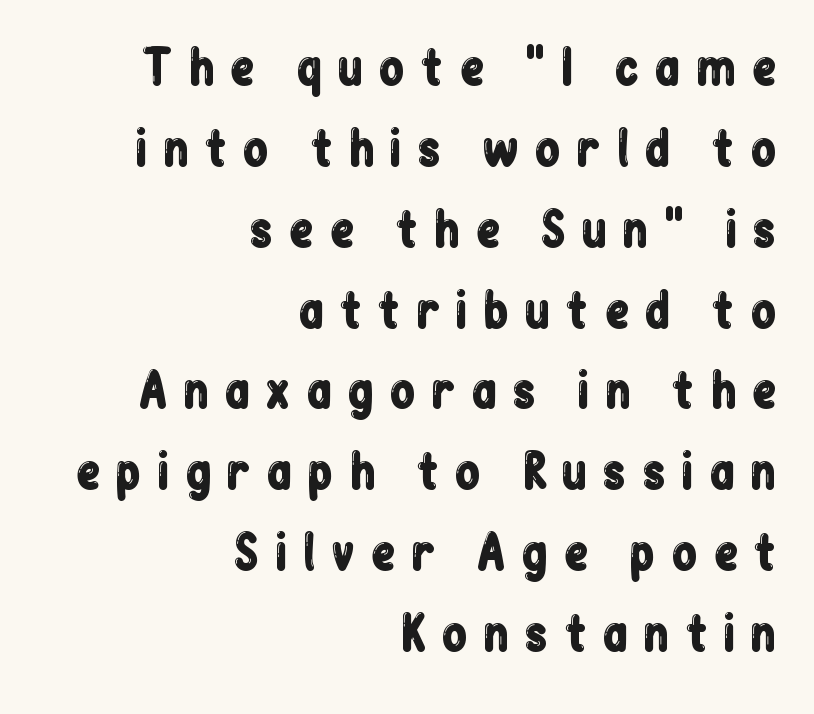
The image shows 47 px condensed sans-serif type, upright; set right-aligned, line spacing 1.72x, unusually wide letter spacing (+0.31 em), not underlined; low stroke contrast and a medium x-height.
